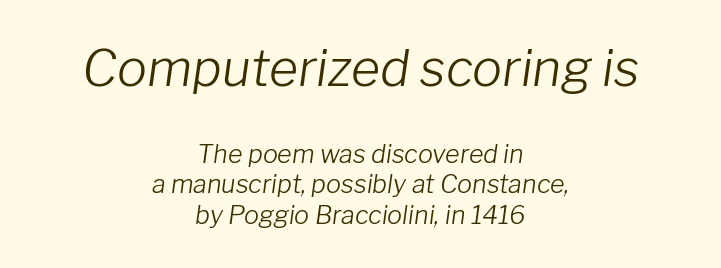
The font's italic variant was chosen for this text. Spacing verdict: proportional, widths tailored to each character. The glyphs are unaccompanied by any horizontal stroke below them. The type is set solid horizontally, with unmodified tracking.
